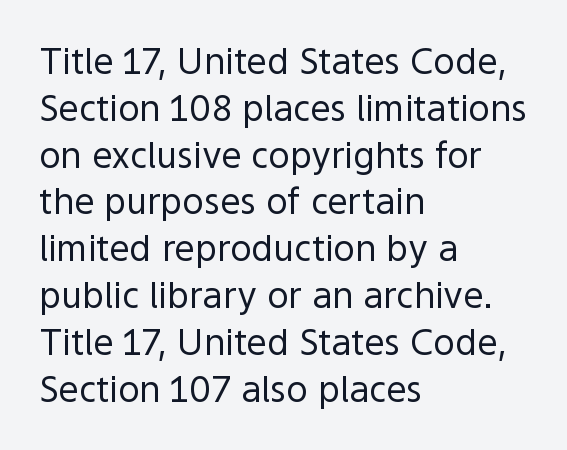
{"serif": "no", "italic": "no", "bold": "no", "weight": "regular", "width": "normal", "x_height": "medium", "monospaced": "no", "underline": "no", "align": "left", "line_spacing": "normal", "line_spacing_ratio": 1.3, "letter_spacing": "normal", "letter_spacing_em": 0.0, "glyph_px": 36}
